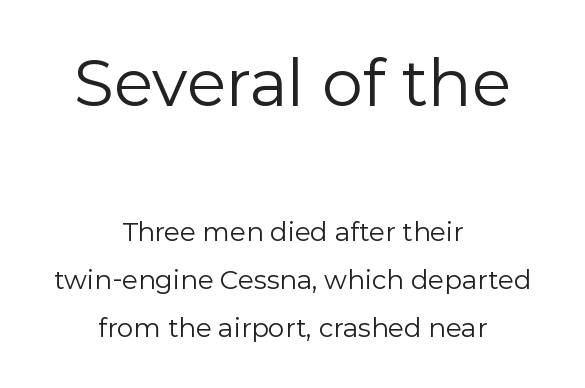
The image shows 65 px regular-weight sans-serif type, upright; set centered, line spacing 1.85x, normal letter spacing, not underlined; the first (top) block is 2.5x larger; low stroke contrast and a medium x-height.
